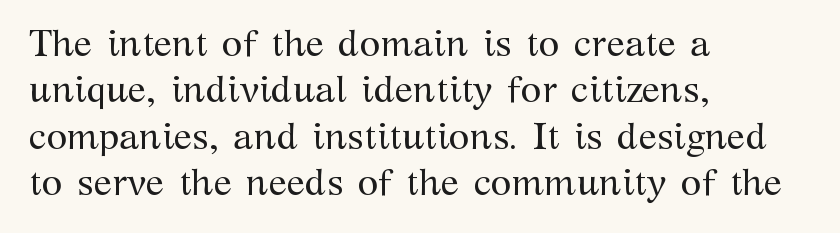
Q: Is the text bold? A: No.
Q: Is the text italic (slanted)? A: No, it is upright.
Q: Is the typeface a serif or a sans-serif typeface? A: Serif.
Q: Is the text underlined? A: No.
Q: How is the paragraph aligned? A: Left-aligned.
Q: Is the spacing between letters normal or unusually wide? A: Normal.
Q: Width (condensed, normal, or wide)? A: Normal.
Q: Stroke contrast? A: Medium.
Q: x-height? A: Medium.
Q: Monospaced? A: No.
